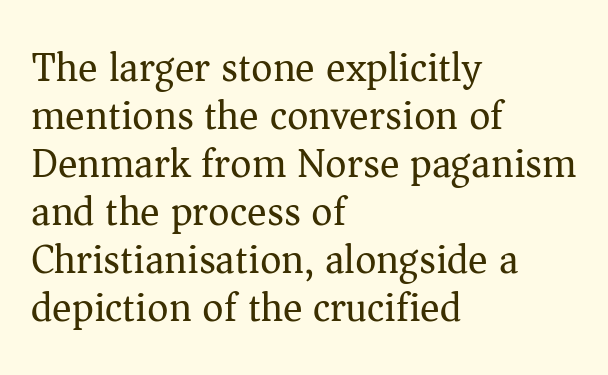
Nobody touched the tracking dial on this one. The font is comparable to plain body text, perhaps lighter. Is this a fixed-width face? No — the glyphs have proportional, varying widths. Each line starts at the same left margin while the right side varies.
